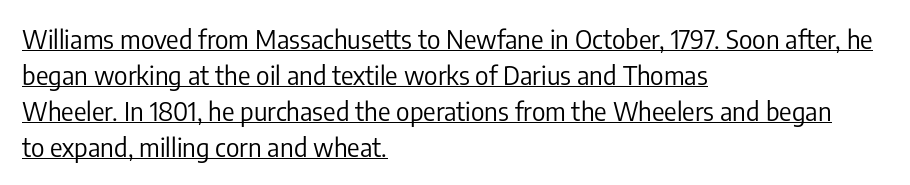
Q: Is the text bold? A: No.
Q: Is the text italic (slanted)? A: No, it is upright.
Q: Is the text underlined? A: Yes.
Q: How is the paragraph aligned? A: Left-aligned.
Q: Is the spacing between letters normal or unusually wide? A: Normal.
Q: Is the spacing between lines tight, normal or loose? A: Normal.
